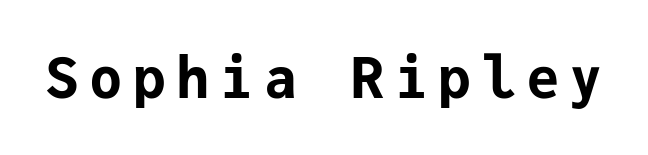
Q: Is the text bold? A: Yes.
Q: Is the text italic (slanted)? A: No, it is upright.
Q: Is the typeface a serif or a sans-serif typeface? A: Sans-serif.
Q: Is the text underlined? A: No.
Q: Width (condensed, normal, or wide)? A: Normal.
Q: Stroke contrast? A: Low.
Q: x-height? A: Medium.
Q: Monospaced? A: Yes.
